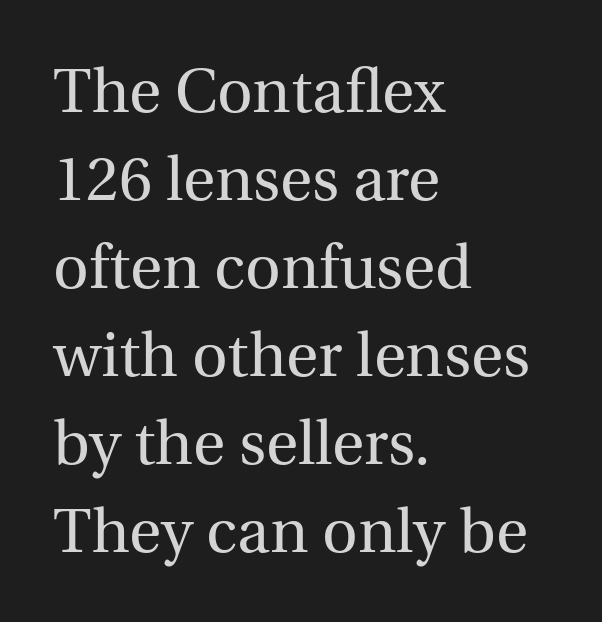
Just letters on the line, the space beneath them empty. Rendered with straight, roman letterforms. The face used here is proportionally spaced, like ordinary book or web type. These lines stack with their left ends in a neat column.
